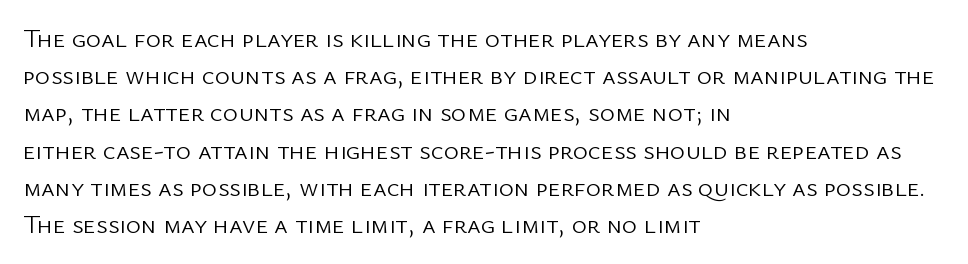
Q: Is the text bold? A: No.
Q: Is the text italic (slanted)? A: No, it is upright.
Q: Is the text underlined? A: No.
Q: How is the paragraph aligned? A: Left-aligned.
Q: Is the spacing between letters normal or unusually wide? A: Normal.
Q: Is the spacing between lines tight, normal or loose? A: Normal.
